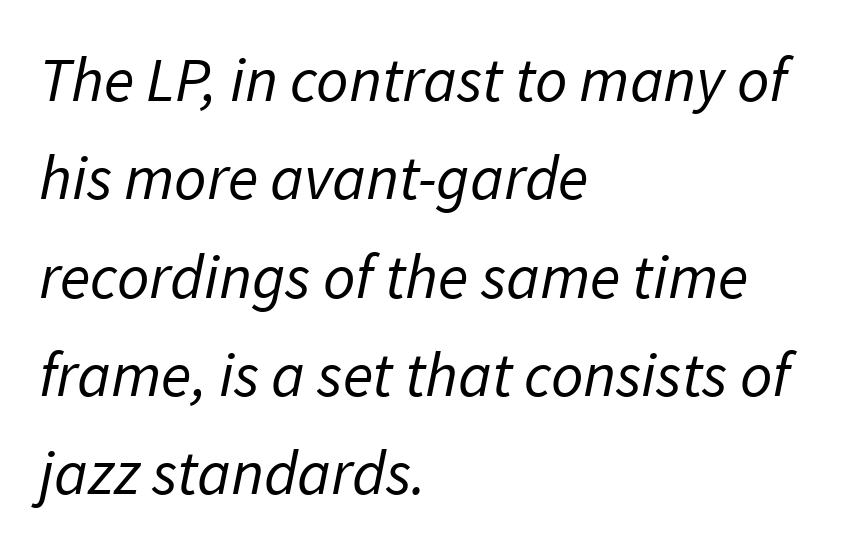
Compared with a typical body face, this is equally light or lighter still. The area under the type is left untouched. The passage shown is typed in a proportional face where columns would drift. Does extra space separate the letters? No, they use regular spacing.
